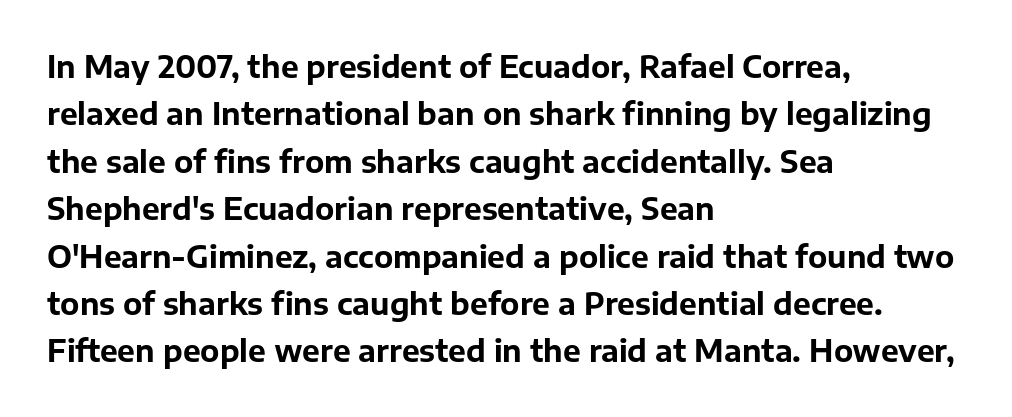
The image shows 30 px bold sans-serif type, upright; set left-aligned, normal line spacing (1.58x), normal letter spacing, not underlined; low stroke contrast and a medium x-height.
